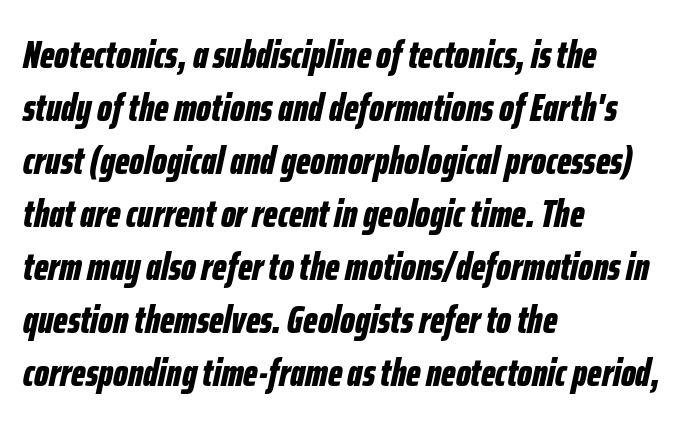
Q: Is the text bold? A: Yes.
Q: Is the text italic (slanted)? A: Yes, it leans right by about 12 degrees.
Q: Is the text underlined? A: No.
Q: How is the paragraph aligned? A: Left-aligned.
Q: Is the spacing between letters normal or unusually wide? A: Normal.
Q: Is the spacing between lines tight, normal or loose? A: Normal.
Q: Width (condensed, normal, or wide)? A: Condensed.
Q: Stroke contrast? A: Low.
Q: x-height? A: Medium.
Q: Monospaced? A: No.
